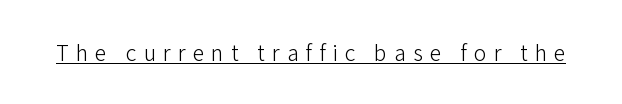
The image shows 24 px text type, upright; set unusually wide letter spacing (+0.29 em), underlined.
